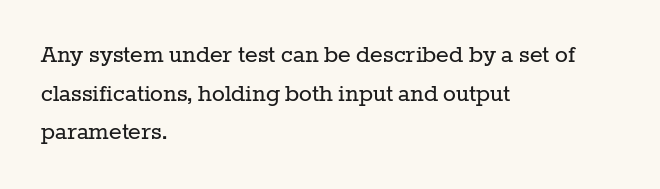
The image shows 27 px text type, upright; set left-aligned, normal line spacing (1.43x), normal letter spacing, not underlined.
